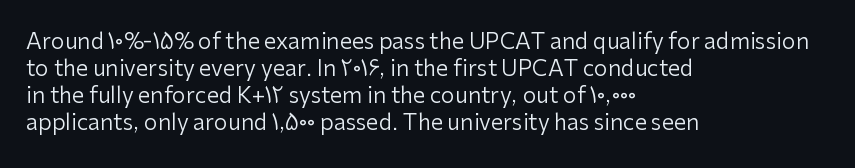
The image shows 22 px text type, upright; set left-aligned, line spacing 1.23x, normal letter spacing, not underlined.
